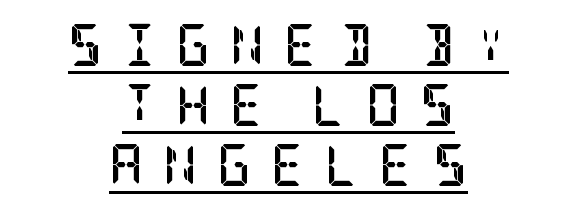
The image shows 42 px semibold, condensed serif type, upright; set centered, normal line spacing (1.43x), unusually wide letter spacing (+0.47 em), underlined; low stroke contrast and a large x-height.
